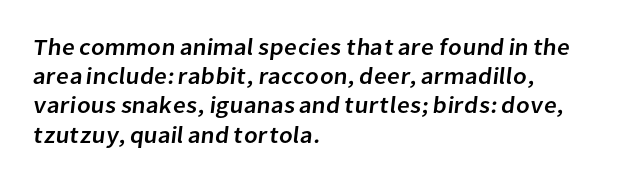
{"underline": "no", "align": "left", "line_spacing": "normal", "line_spacing_ratio": 1.27, "letter_spacing": "normal", "letter_spacing_em": 0.0, "glyph_px": 23}
